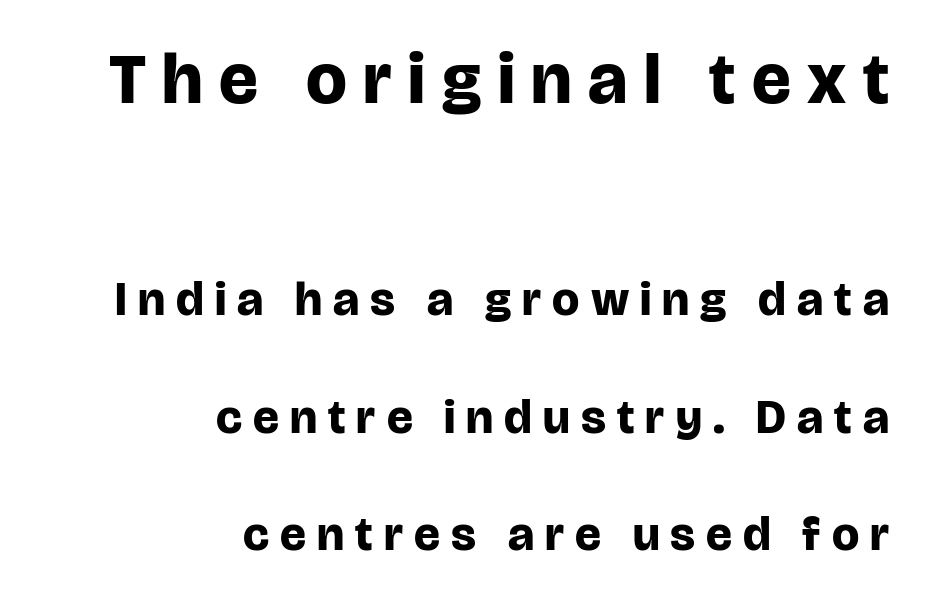
Q: Is the text bold? A: Yes.
Q: Is the text italic (slanted)? A: No, it is upright.
Q: Is the typeface a serif or a sans-serif typeface? A: Sans-serif.
Q: Is the text underlined? A: No.
Q: How is the paragraph aligned? A: Right-aligned.
Q: Is the spacing between letters normal or unusually wide? A: Unusually wide.
Q: Is the spacing between lines tight, normal or loose? A: Loose.
Q: Which block of text is set in a larger size, the first (top) or the second (bottom)? A: The first (top) one.
Q: Width (condensed, normal, or wide)? A: Normal.
Q: Stroke contrast? A: Low.
Q: x-height? A: Large.
Q: Monospaced? A: No.
